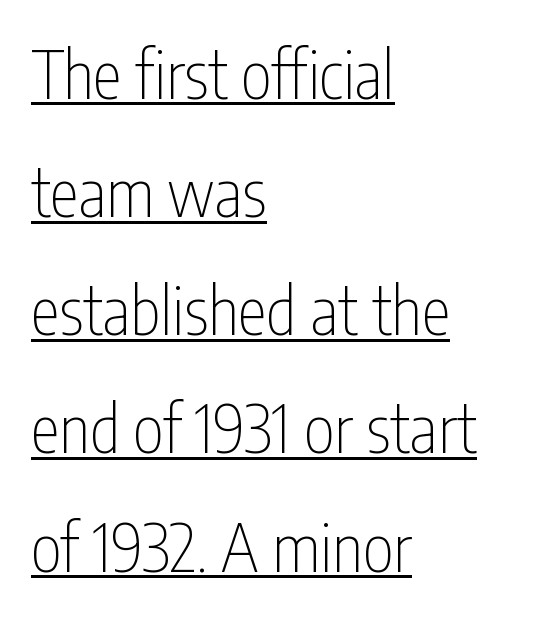
Q: Is the text bold? A: No.
Q: Is the text italic (slanted)? A: No, it is upright.
Q: Is the typeface a serif or a sans-serif typeface? A: Sans-serif.
Q: Is the text underlined? A: Yes.
Q: How is the paragraph aligned? A: Left-aligned.
Q: Is the spacing between letters normal or unusually wide? A: Normal.
Q: Width (condensed, normal, or wide)? A: Condensed.
Q: Stroke contrast? A: Low.
Q: x-height? A: Medium.
Q: Monospaced? A: No.
